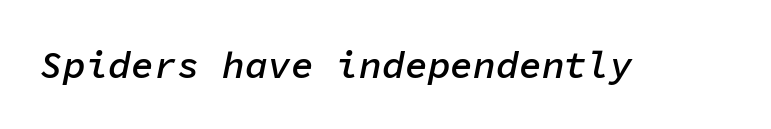
Q: Is the text bold? A: Semi-bold.
Q: Is the text italic (slanted)? A: Yes, it leans right by about 11 degrees.
Q: Is the text underlined? A: No.
Q: Is the spacing between letters normal or unusually wide? A: Normal.
Q: Width (condensed, normal, or wide)? A: Normal.
Q: Stroke contrast? A: Low.
Q: x-height? A: Medium.
Q: Monospaced? A: Yes.
